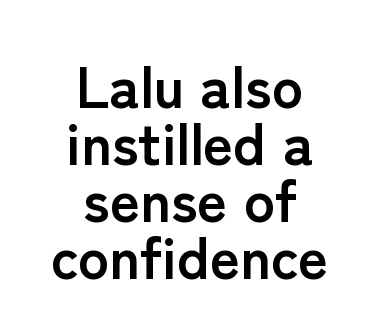
Cramped leading. Classification — sans serif. Compared with an ordinary text face, these strokes are far heavier — a full bold. Vertical strokes here are truly vertical. The face used here is proportionally spaced, like ordinary book or web type.
